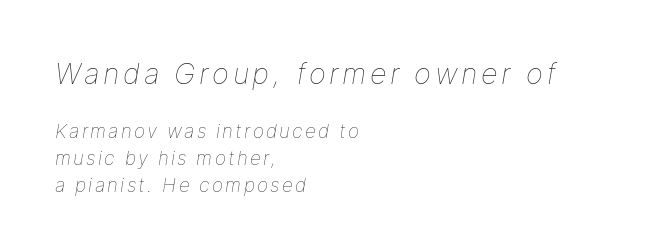
The image shows 29 px thin type, italic (leaning right); set left-aligned, normal line spacing (1.41x), not underlined; the first (top) block is 1.53x larger; low stroke contrast and a medium x-height.
